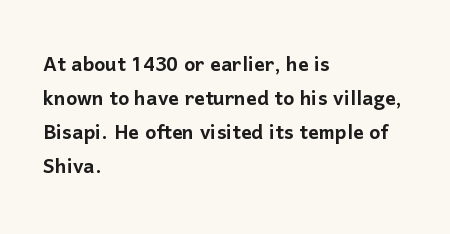
{"italic": "no", "underline": "no", "align": "left", "line_spacing": "normal", "line_spacing_ratio": 1.31, "letter_spacing": "normal", "letter_spacing_em": 0.0, "glyph_px": 26}
